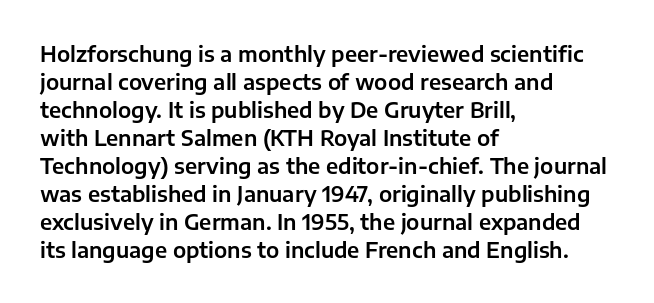
{"italic": "no", "underline": "no", "align": "left", "line_spacing": "normal", "line_spacing_ratio": 1.33, "letter_spacing": "normal", "letter_spacing_em": 0.0, "glyph_px": 21}
